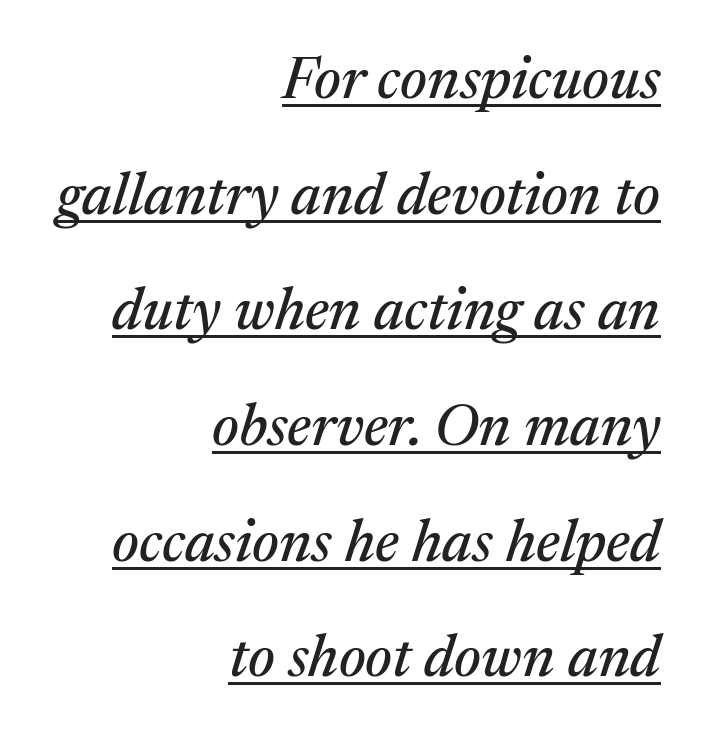
Underline: present. The rag falls on the left side of this text block. Compared with ordinary roman type, these characters are visibly tilted. The passage shown is typeset with a serif family.
